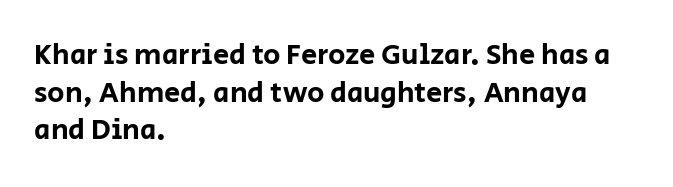
{"serif": "no", "italic": "no", "width": "normal", "stroke_contrast": "low", "x_height": "large", "monospaced": "no", "underline": "no", "align": "left", "line_spacing": "normal", "line_spacing_ratio": 1.3, "letter_spacing": "normal", "letter_spacing_em": 0.0, "glyph_px": 29}
